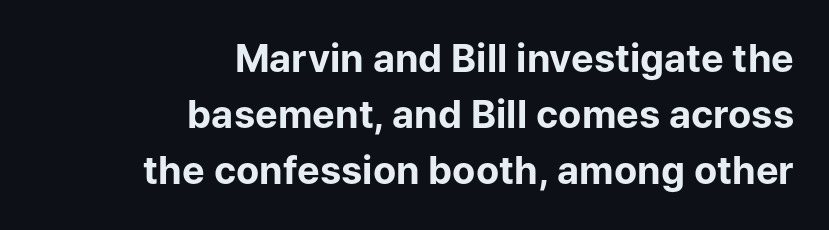
{"serif": "no", "italic": "no", "bold": "yes", "weight": "bold", "width": "normal", "stroke_contrast": "low", "x_height": "medium", "monospaced": "no", "underline": "no", "align": "right", "line_spacing": "normal", "line_spacing_ratio": 1.48, "letter_spacing": "normal", "letter_spacing_em": 0.0, "glyph_px": 38}
